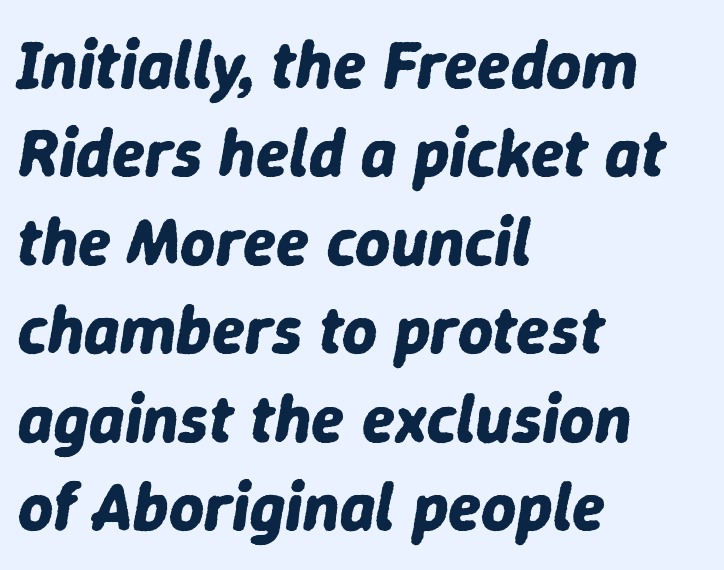
{"italic": "yes", "lean": "right", "slant_degrees": 9, "bold": "yes", "weight": "bold", "width": "normal", "stroke_contrast": "low", "x_height": "medium", "monospaced": "no", "underline": "no", "align": "left", "line_spacing": "normal", "line_spacing_ratio": 1.3, "letter_spacing": "normal", "letter_spacing_em": 0.0, "glyph_px": 68}
